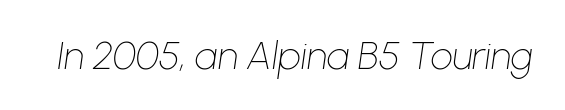
The image shows 39 px thin type, italic (leaning right); set normal letter spacing, not underlined; low stroke contrast and a medium x-height.
